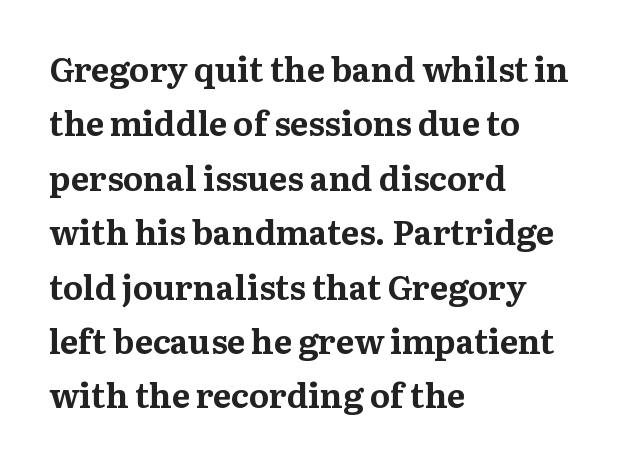
The image shows 34 px bold serif type, upright; set left-aligned, normal line spacing (1.6x), normal letter spacing, not underlined; medium stroke contrast and a medium x-height.
